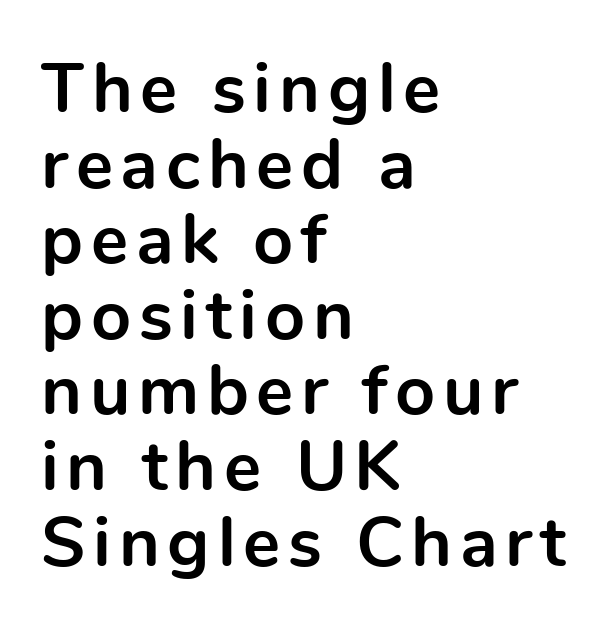
The image shows 70 px bold sans-serif type, upright; set left-aligned, tight line spacing (1.08x), not underlined; a medium x-height.
